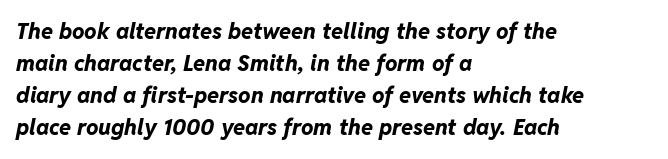
Q: Is the text bold? A: Yes.
Q: Is the text italic (slanted)? A: Yes, it leans right by about 11 degrees.
Q: Is the text underlined? A: No.
Q: How is the paragraph aligned? A: Left-aligned.
Q: Is the spacing between letters normal or unusually wide? A: Normal.
Q: Is the spacing between lines tight, normal or loose? A: Normal.
